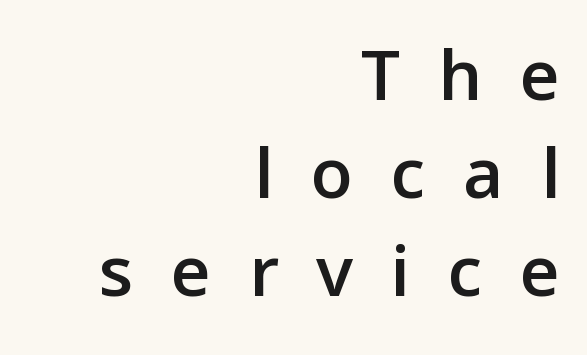
Q: Is the text italic (slanted)? A: No, it is upright.
Q: Is the typeface a serif or a sans-serif typeface? A: Sans-serif.
Q: Is the text underlined? A: No.
Q: How is the paragraph aligned? A: Right-aligned.
Q: Is the spacing between letters normal or unusually wide? A: Unusually wide.
Q: Is the spacing between lines tight, normal or loose? A: Normal.
Q: Width (condensed, normal, or wide)? A: Normal.
Q: Stroke contrast? A: Low.
Q: x-height? A: Medium.
Q: Monospaced? A: No.
